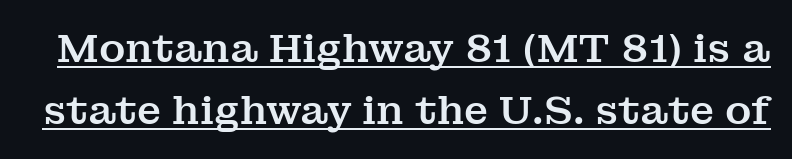
Q: Is the text italic (slanted)? A: No, it is upright.
Q: Is the typeface a serif or a sans-serif typeface? A: Serif.
Q: Is the text underlined? A: Yes.
Q: Is the spacing between letters normal or unusually wide? A: Normal.
Q: Is the spacing between lines tight, normal or loose? A: Normal.
Q: Width (condensed, normal, or wide)? A: Normal.
Q: Stroke contrast? A: Medium.
Q: x-height? A: Medium.
Q: Monospaced? A: No.
